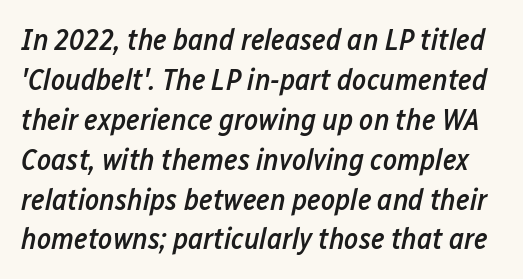
{"italic": "yes", "lean": "right", "slant_degrees": 12, "bold": "semi", "weight": "semibold", "width": "condensed", "stroke_contrast": "low", "x_height": "medium", "monospaced": "no", "underline": "no", "line_spacing": "normal", "line_spacing_ratio": 1.33, "letter_spacing": "normal", "letter_spacing_em": 0.0, "glyph_px": 30}
